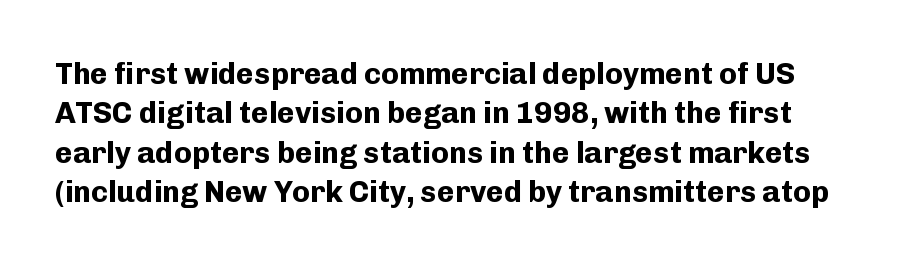
Rule under the text: the space is simply empty. Style check: upright. This rendering employs a face without finishing strokes, i.e., a sans-serif. This sample keeps an unexceptional amount of space between lines. Compared with an ordinary text face, these strokes are far heavier — a full bold.
